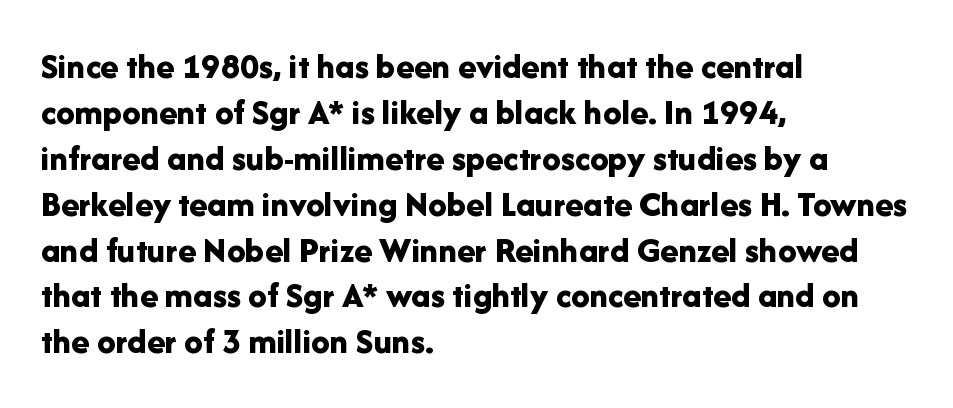
The image shows 37 px bold sans-serif type, upright; set left-aligned, line spacing 1.24x, normal letter spacing, not underlined; low stroke contrast and a medium x-height.
